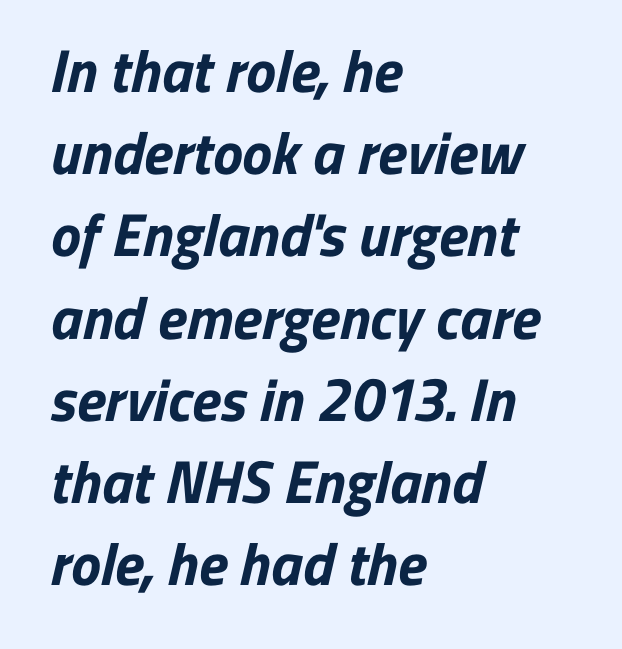
This rendering leaves character spacing at its baseline value. Chunky letters — that's bold for sure. Varying glyph widths throughout — classic text-font behaviour. The string is rendered with underlining switched off. Each new line begins a customary step beneath the previous one.
